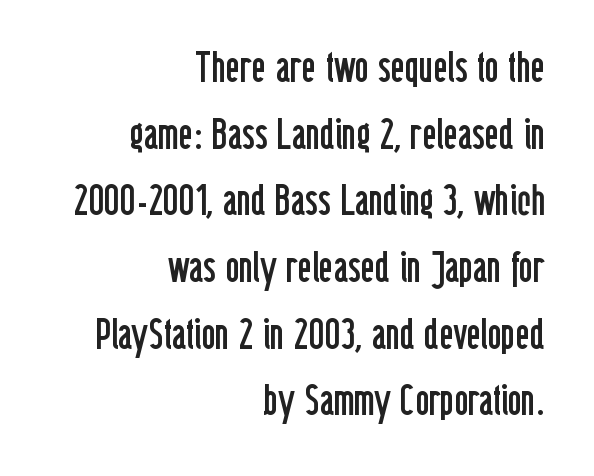
The image shows 43 px regular-weight, condensed sans-serif type, upright; set right-aligned, normal line spacing (1.55x), normal letter spacing, not underlined; low stroke contrast and a medium x-height.
